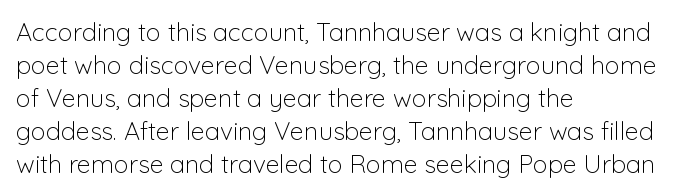
The setting favours the left margin, as ordinary paragraphs usually do. The letters stand upright; this is a roman face. Does the leading feel generous? No, just average. The passage shown has conventional tracking throughout. Each stroke keeps to a modest, everyday thickness or less.
